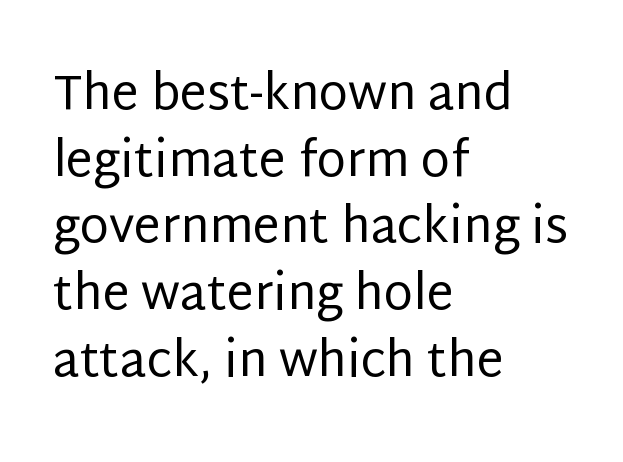
{"serif": "no", "italic": "no", "bold": "no", "weight": "regular", "width": "normal", "stroke_contrast": "low", "x_height": "large", "monospaced": "no", "underline": "no", "align": "left", "line_spacing": "normal", "line_spacing_ratio": 1.39, "letter_spacing": "normal", "letter_spacing_em": 0.0, "glyph_px": 48}
